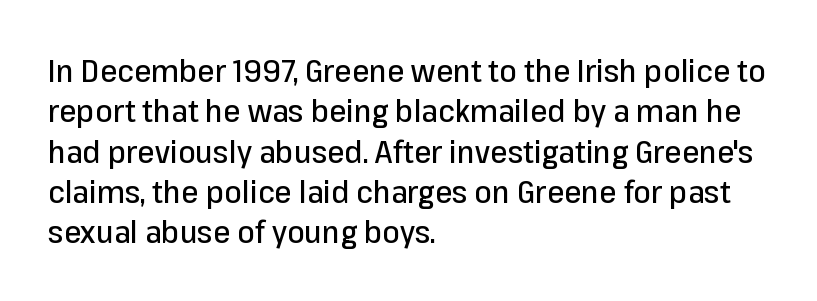
The image shows 31 px sans-serif type, upright; set left-aligned, normal line spacing (1.3x), normal letter spacing, not underlined; low stroke contrast and a medium x-height.
